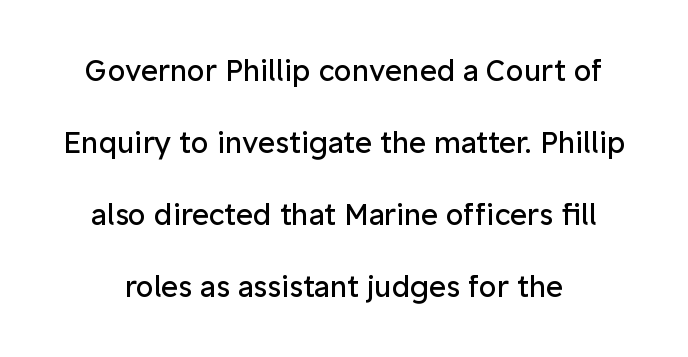
Q: Is the text bold? A: No.
Q: Is the text italic (slanted)? A: No, it is upright.
Q: Is the typeface a serif or a sans-serif typeface? A: Sans-serif.
Q: Is the text underlined? A: No.
Q: Is the spacing between letters normal or unusually wide? A: Normal.
Q: Is the spacing between lines tight, normal or loose? A: Loose.
Q: Width (condensed, normal, or wide)? A: Normal.
Q: Stroke contrast? A: Low.
Q: x-height? A: Medium.
Q: Monospaced? A: No.
